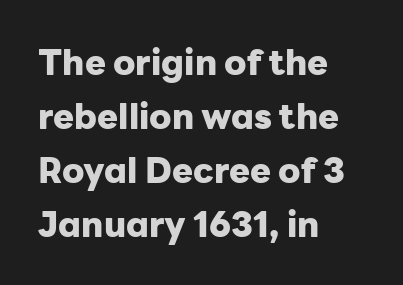
{"serif": "no", "italic": "no", "bold": "yes", "weight": "heavy", "width": "normal", "stroke_contrast": "low", "x_height": "medium", "monospaced": "no", "underline": "no", "align": "left", "line_spacing": "normal", "line_spacing_ratio": 1.54, "letter_spacing": "normal", "letter_spacing_em": 0.0, "glyph_px": 35}
